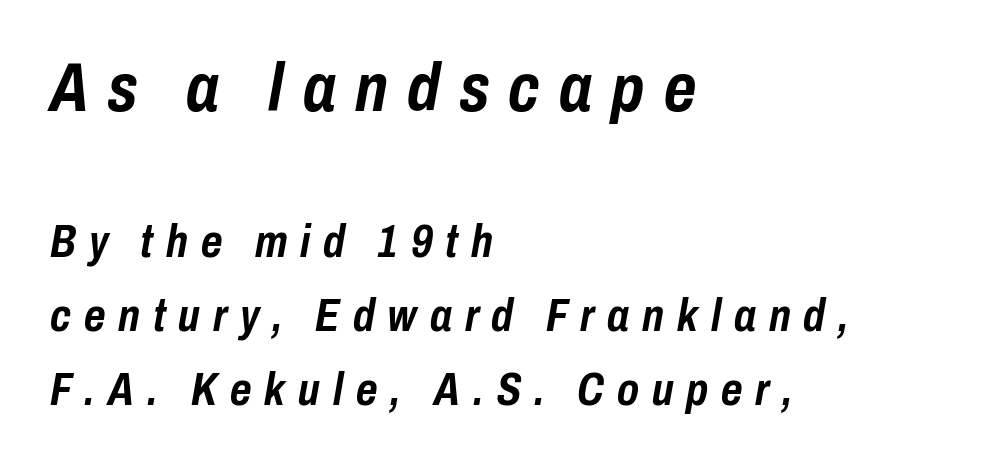
The image shows 69 px semibold, condensed type, italic (leaning right); set left-aligned, normal line spacing (1.61x), unusually wide letter spacing (+0.28 em), not underlined; the first (top) block is 1.5x larger; low stroke contrast and a medium x-height.
